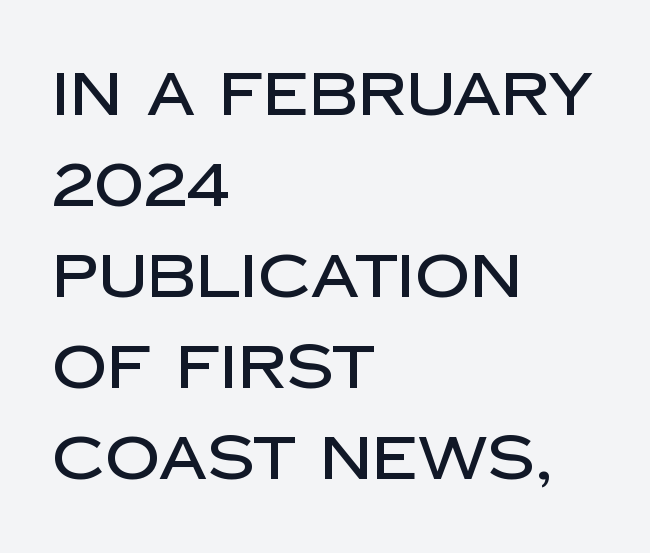
{"serif": "no", "italic": "no", "width": "normal", "stroke_contrast": "low", "x_height": "large", "monospaced": "no", "underline": "no", "align": "left", "line_spacing": "normal", "line_spacing_ratio": 1.49, "letter_spacing": "normal", "letter_spacing_em": 0.0, "glyph_px": 61}
